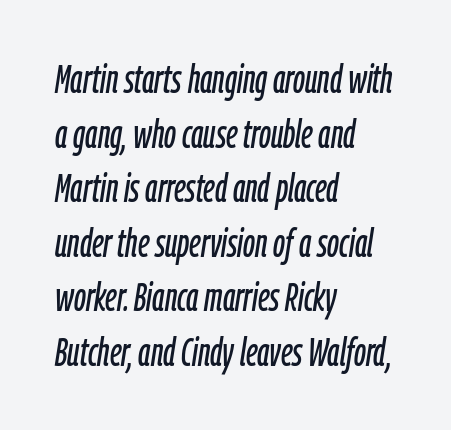
Q: Is the text italic (slanted)? A: Yes, it leans right by about 9 degrees.
Q: Is the text underlined? A: No.
Q: How is the paragraph aligned? A: Left-aligned.
Q: Is the spacing between letters normal or unusually wide? A: Normal.
Q: Is the spacing between lines tight, normal or loose? A: Normal.
Q: Width (condensed, normal, or wide)? A: Condensed.
Q: Stroke contrast? A: Low.
Q: x-height? A: Medium.
Q: Monospaced? A: No.
